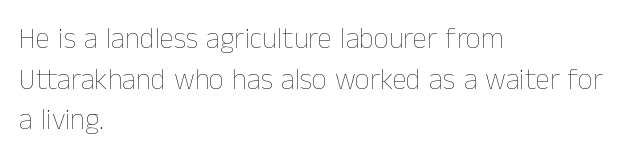
{"italic": "no", "bold": "no", "weight": "thin", "width": "normal", "stroke_contrast": "low", "x_height": "medium", "monospaced": "no", "underline": "no", "align": "left", "line_spacing": "normal", "line_spacing_ratio": 1.4, "letter_spacing": "normal", "letter_spacing_em": 0.0, "glyph_px": 29}
